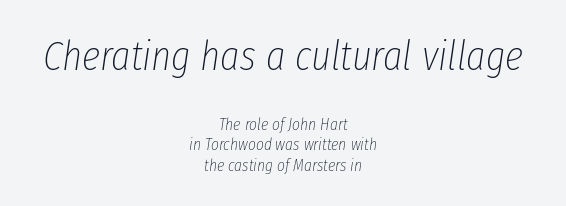
The strip under each line holds only bare page. The face used here is proportionally spaced, like ordinary book or web type. Alignment: centered. Designer's note — italics engaged.
